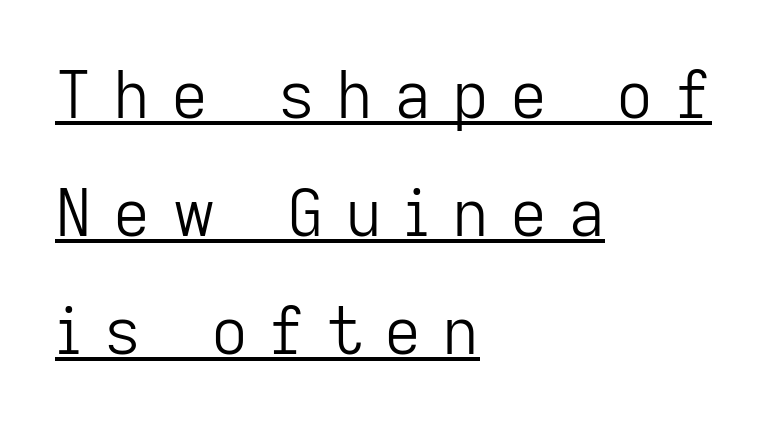
Q: Is the text bold? A: No.
Q: Is the text italic (slanted)? A: No, it is upright.
Q: Is the typeface a serif or a sans-serif typeface? A: Sans-serif.
Q: Is the text underlined? A: Yes.
Q: How is the paragraph aligned? A: Left-aligned.
Q: Is the spacing between letters normal or unusually wide? A: Unusually wide.
Q: Width (condensed, normal, or wide)? A: Normal.
Q: Stroke contrast? A: Low.
Q: x-height? A: Medium.
Q: Monospaced? A: No.
